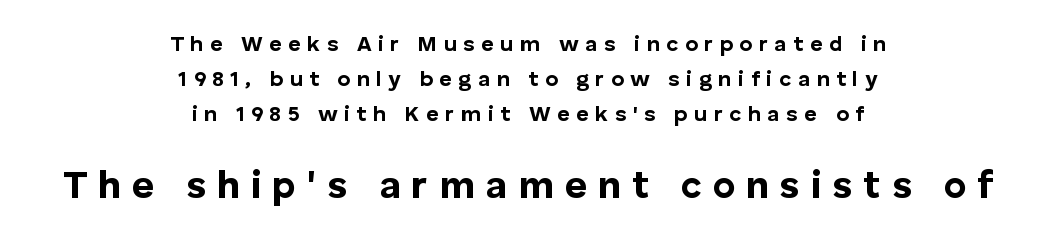
The image shows 38 px bold sans-serif type, upright; set centered, normal line spacing (1.59x), unusually wide letter spacing (+0.29 em), not underlined; the second (bottom) block is 1.73x larger; low stroke contrast and a medium x-height.
